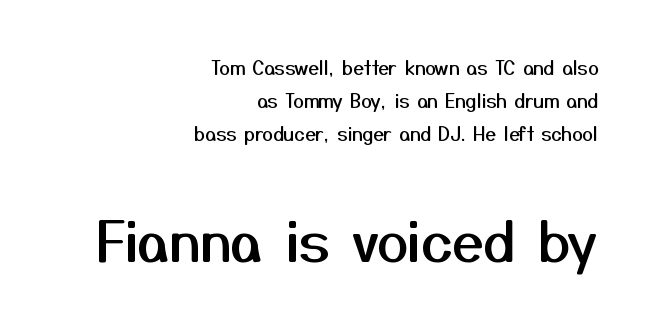
The image shows 56 px sans-serif type, upright; set right-aligned, line spacing 1.75x, normal letter spacing, not underlined; the second (bottom) block is 2.95x larger; medium stroke contrast and a medium x-height.
